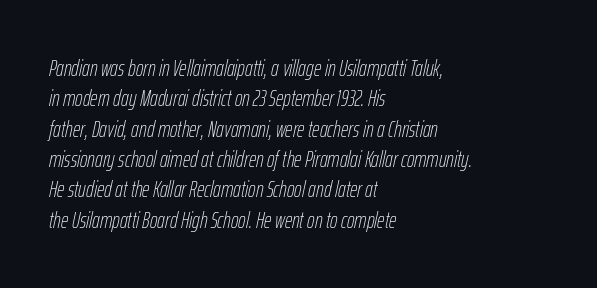
{"italic": "yes", "lean": "right", "slant_degrees": 12, "bold": "no", "underline": "no", "align": "left", "line_spacing": "normal", "line_spacing_ratio": 1.32, "letter_spacing": "normal", "letter_spacing_em": 0.0, "glyph_px": 23}
